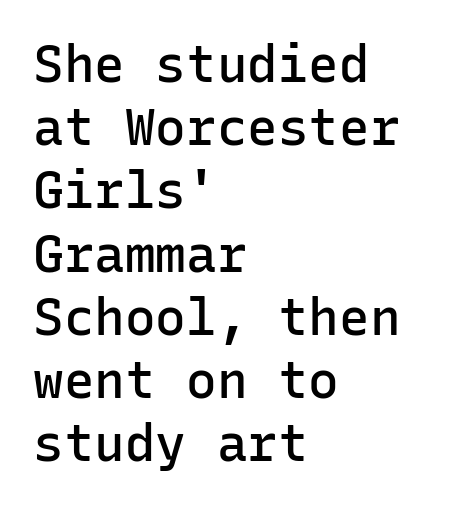
Grotesque or geometric, the face here clearly has no serifs. The face used here is rendered with its standard letterfit. This sample has the even, mechanical cadence of fixed-width lettering. The letters stand upright; this is a roman face. Underline: absent. The setting favours the left margin, as ordinary paragraphs usually do.
